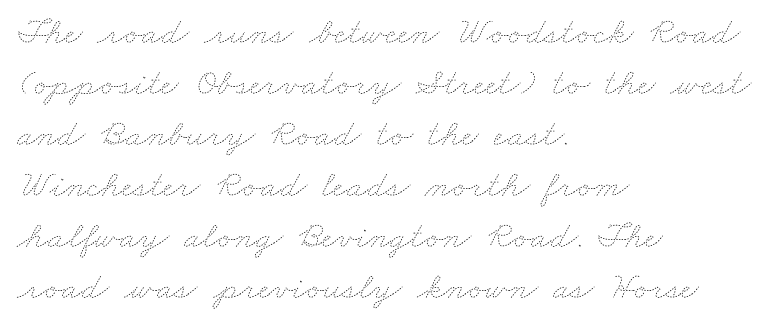
{"bold": "no", "weight": "thin", "width": "wide", "stroke_contrast": "low", "x_height": "small", "monospaced": "no", "underline": "no", "align": "left", "line_spacing": "normal", "line_spacing_ratio": 1.34, "letter_spacing": "normal", "letter_spacing_em": 0.0, "glyph_px": 38}
